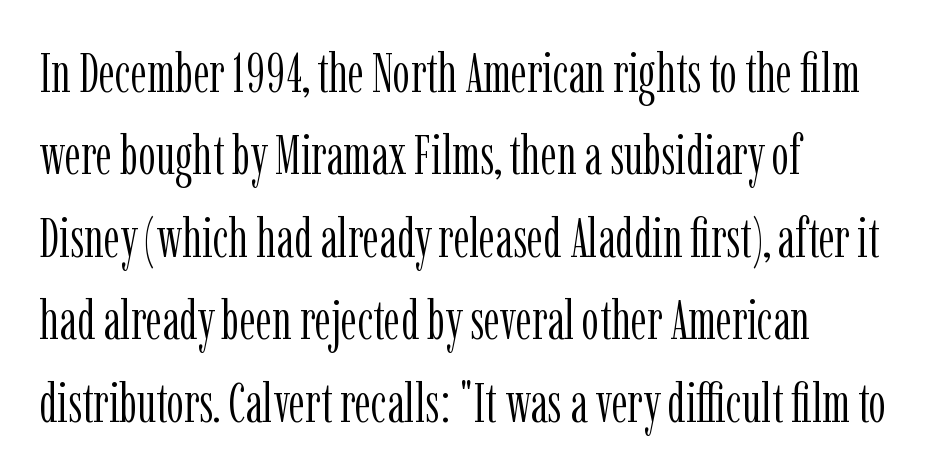
No extra tracking has been applied to these lines. Casual observation: everything's shoved over to the left. Stems and bowls with no extra thickness — not bold. A normal amount of white space separates one row of letters from the next.
